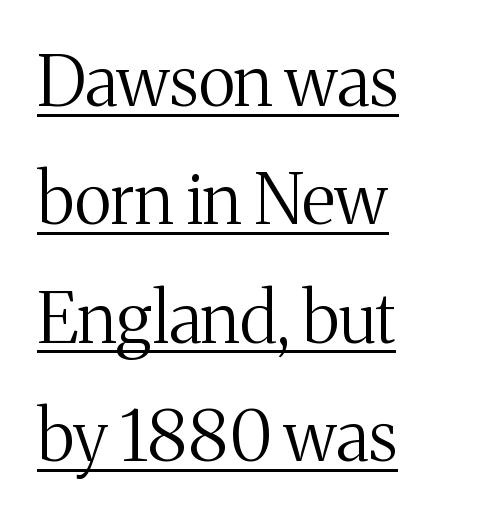
{"serif": "yes", "italic": "no", "bold": "no", "weight": "regular", "width": "normal", "stroke_contrast": "medium", "x_height": "medium", "monospaced": "no", "underline": "yes", "align": "left", "line_spacing": "normal", "line_spacing_ratio": 1.69, "letter_spacing": "normal", "letter_spacing_em": 0.0, "glyph_px": 70}
